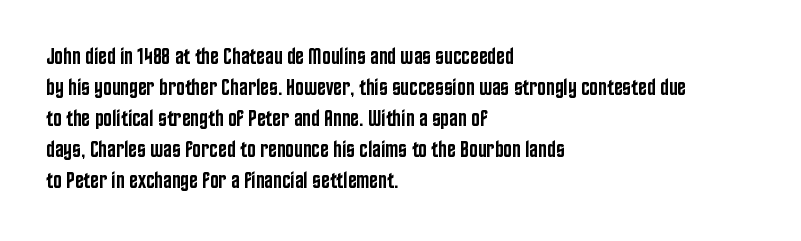
The image shows 23 px text type, upright; set left-aligned, normal line spacing (1.35x), normal letter spacing, not underlined.
